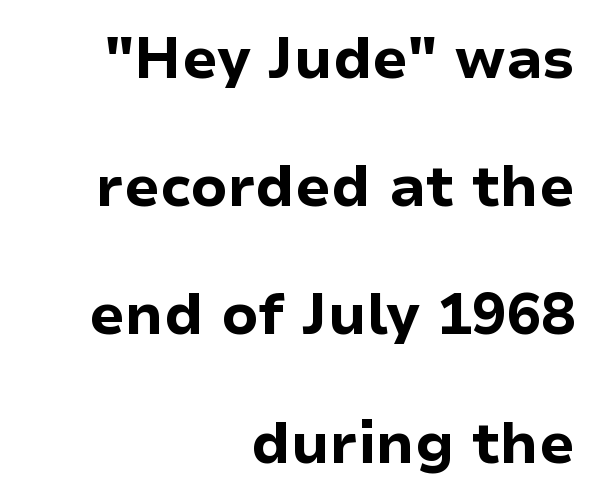
Q: Is the text bold? A: Yes.
Q: Is the text italic (slanted)? A: No, it is upright.
Q: Is the typeface a serif or a sans-serif typeface? A: Sans-serif.
Q: Is the text underlined? A: No.
Q: How is the paragraph aligned? A: Right-aligned.
Q: Is the spacing between letters normal or unusually wide? A: Normal.
Q: Is the spacing between lines tight, normal or loose? A: Loose.
Q: Width (condensed, normal, or wide)? A: Normal.
Q: Stroke contrast? A: Low.
Q: x-height? A: Medium.
Q: Monospaced? A: No.
